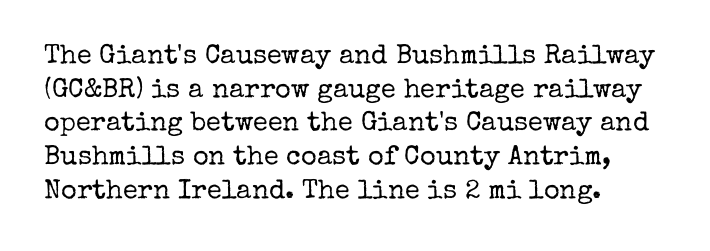
Q: Is the text bold? A: No.
Q: Is the text italic (slanted)? A: No, it is upright.
Q: Is the text underlined? A: No.
Q: How is the paragraph aligned? A: Left-aligned.
Q: Is the spacing between letters normal or unusually wide? A: Normal.
Q: Is the spacing between lines tight, normal or loose? A: Normal.
